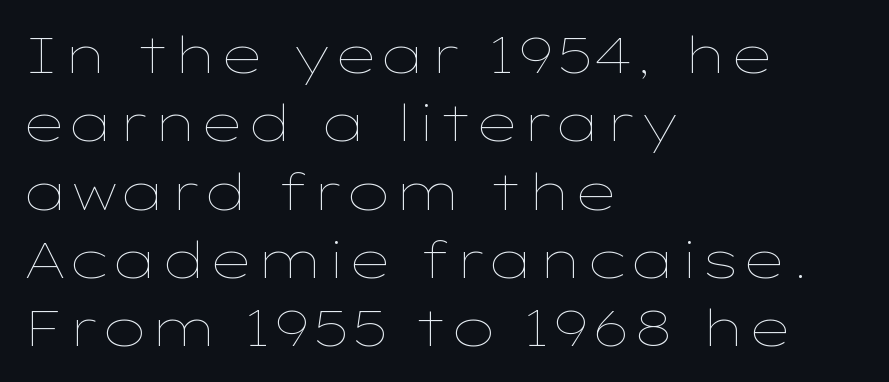
{"italic": "no", "bold": "no", "weight": "thin", "width": "wide", "stroke_contrast": "low", "x_height": "medium", "monospaced": "no", "underline": "no", "align": "left", "line_spacing": "normal", "line_spacing_ratio": 1.34, "letter_spacing": "normal", "letter_spacing_em": 0.0, "glyph_px": 51}
